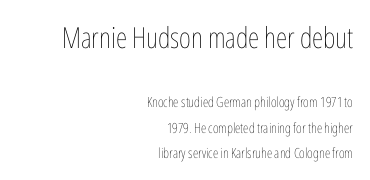
{"italic": "no", "bold": "no", "weight": "thin", "width": "condensed", "stroke_contrast": "low", "x_height": "medium", "monospaced": "no", "underline": "no", "align": "right", "line_spacing_ratio": 1.8, "letter_spacing": "normal", "letter_spacing_em": 0.0, "larger_block": "first", "size_ratio": 2.07, "glyph_px": 29}
